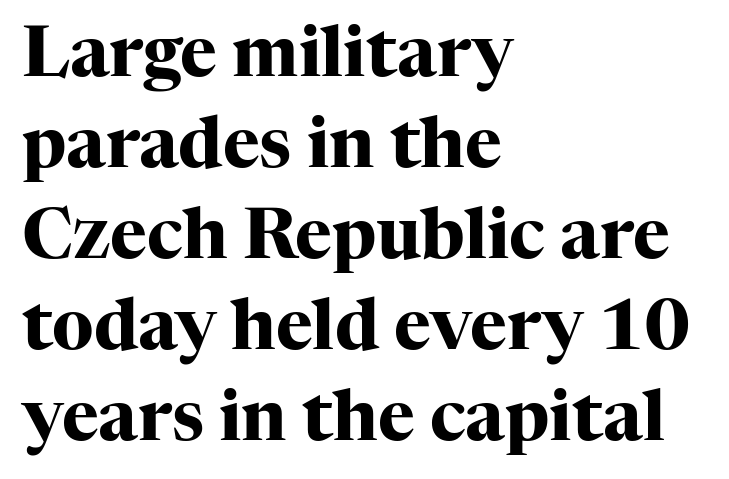
Q: Is the text bold? A: Yes.
Q: Is the text italic (slanted)? A: No, it is upright.
Q: Is the typeface a serif or a sans-serif typeface? A: Serif.
Q: Is the text underlined? A: No.
Q: How is the paragraph aligned? A: Left-aligned.
Q: Is the spacing between letters normal or unusually wide? A: Normal.
Q: Is the spacing between lines tight, normal or loose? A: Normal.
Q: Width (condensed, normal, or wide)? A: Normal.
Q: Stroke contrast? A: High.
Q: x-height? A: Medium.
Q: Monospaced? A: No.
